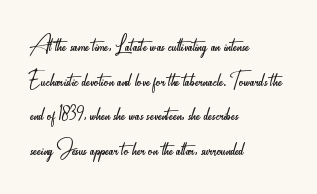
Q: Is the text bold? A: No.
Q: Is the text italic (slanted)? A: Yes.
Q: Is the typeface a serif or a sans-serif typeface? A: Sans-serif.
Q: Is the text underlined? A: No.
Q: How is the paragraph aligned? A: Left-aligned.
Q: Is the spacing between letters normal or unusually wide? A: Normal.
Q: Width (condensed, normal, or wide)? A: Condensed.
Q: Stroke contrast? A: Low.
Q: x-height? A: Small.
Q: Monospaced? A: No.
